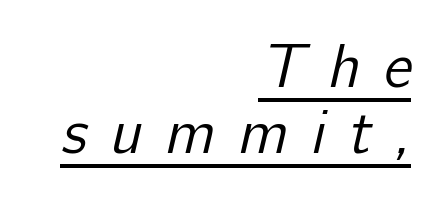
The image shows 61 px regular-weight sans-serif type; set right-aligned, tight line spacing (1.09x), unusually wide letter spacing (+0.38 em), underlined; low stroke contrast and a medium x-height.
